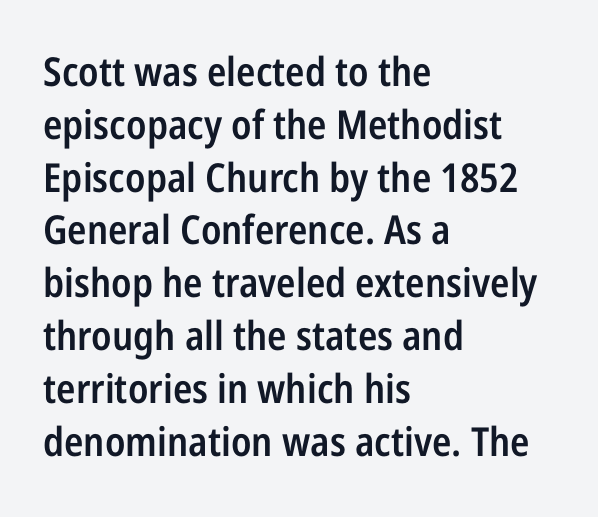
The image shows 40 px semibold, condensed sans-serif type, upright; set left-aligned, normal line spacing (1.32x), normal letter spacing, not underlined; low stroke contrast and a medium x-height.
